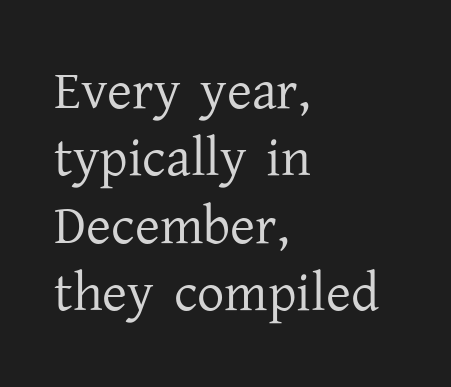
{"serif": "yes", "italic": "no", "bold": "no", "weight": "regular", "width": "normal", "stroke_contrast": "low", "x_height": "medium", "monospaced": "no", "underline": "no", "align": "left", "line_spacing": "normal", "line_spacing_ratio": 1.25, "letter_spacing": "normal", "letter_spacing_em": 0.0, "glyph_px": 54}
